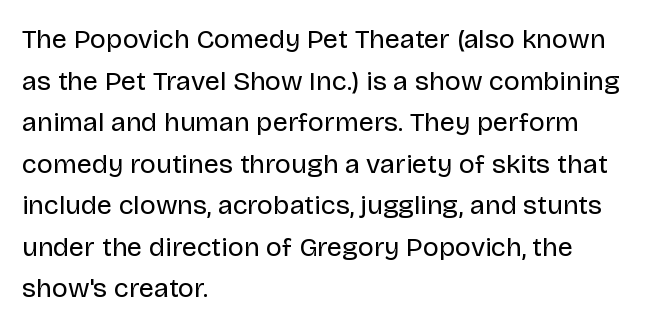
Q: Is the text bold? A: No.
Q: Is the text italic (slanted)? A: No, it is upright.
Q: Is the text underlined? A: No.
Q: How is the paragraph aligned? A: Left-aligned.
Q: Is the spacing between letters normal or unusually wide? A: Normal.
Q: Is the spacing between lines tight, normal or loose? A: Normal.
